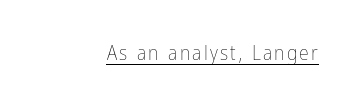
{"italic": "no", "bold": "no", "underline": "yes", "glyph_px": 20}
